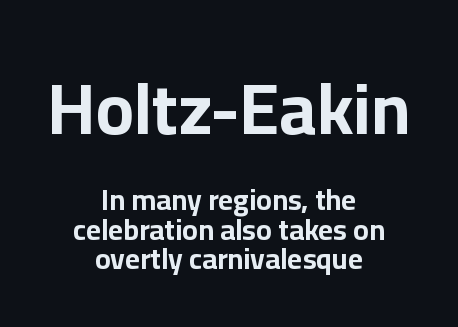
Q: Is the text bold? A: Yes.
Q: Is the text italic (slanted)? A: No, it is upright.
Q: Is the typeface a serif or a sans-serif typeface? A: Sans-serif.
Q: Is the text underlined? A: No.
Q: How is the paragraph aligned? A: Centered.
Q: Is the spacing between letters normal or unusually wide? A: Normal.
Q: Is the spacing between lines tight, normal or loose? A: Tight.
Q: Which block of text is set in a larger size, the first (top) or the second (bottom)? A: The first (top) one.
Q: Width (condensed, normal, or wide)? A: Normal.
Q: Stroke contrast? A: Low.
Q: x-height? A: Medium.
Q: Monospaced? A: No.
